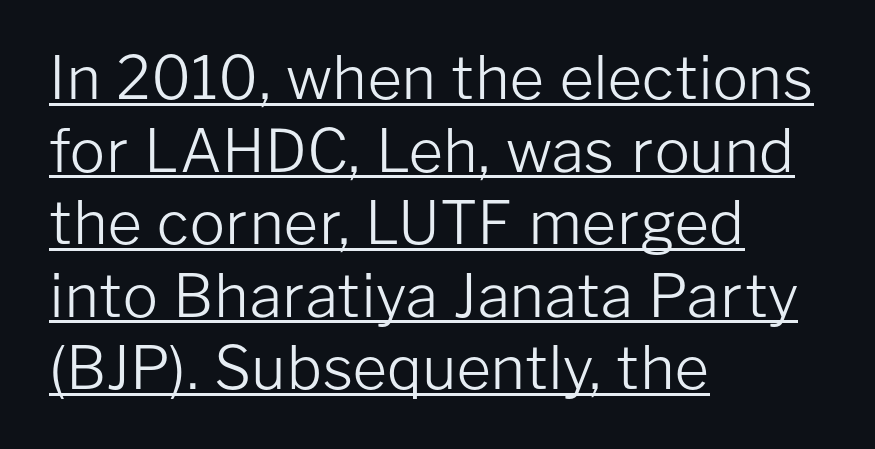
Q: Is the text bold? A: No.
Q: Is the text italic (slanted)? A: No, it is upright.
Q: Is the typeface a serif or a sans-serif typeface? A: Sans-serif.
Q: Is the text underlined? A: Yes.
Q: How is the paragraph aligned? A: Left-aligned.
Q: Is the spacing between letters normal or unusually wide? A: Normal.
Q: Width (condensed, normal, or wide)? A: Normal.
Q: Stroke contrast? A: Low.
Q: x-height? A: Medium.
Q: Monospaced? A: No.
